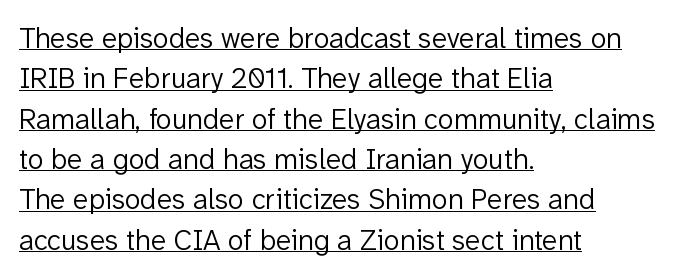
{"serif": "no", "italic": "no", "bold": "no", "weight": "light", "width": "normal", "stroke_contrast": "low", "x_height": "medium", "monospaced": "no", "underline": "yes", "align": "left", "line_spacing": "normal", "line_spacing_ratio": 1.39, "letter_spacing": "normal", "letter_spacing_em": 0.0, "glyph_px": 29}
